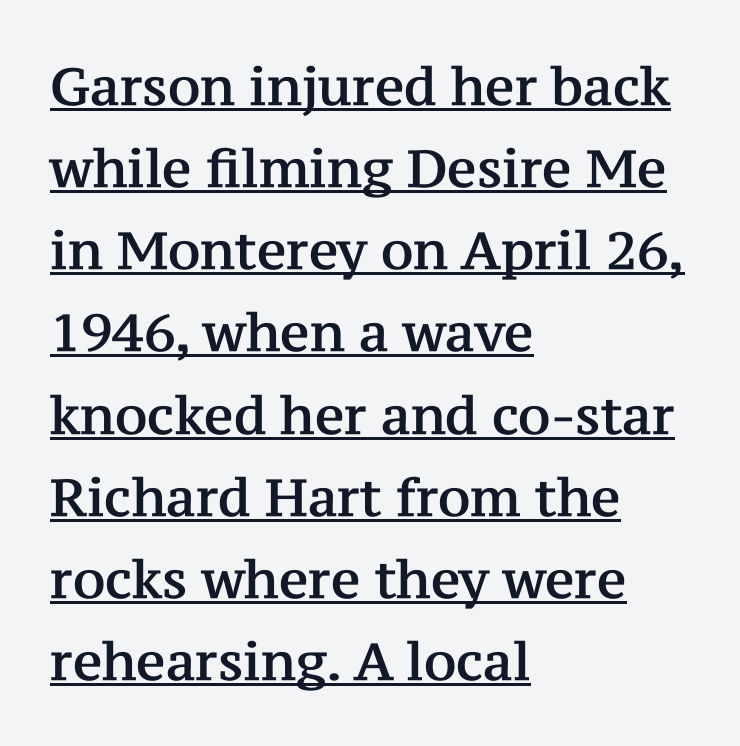
The image shows 52 px serif type, upright; set left-aligned, normal line spacing (1.58x), normal letter spacing, underlined; medium stroke contrast and a medium x-height.
